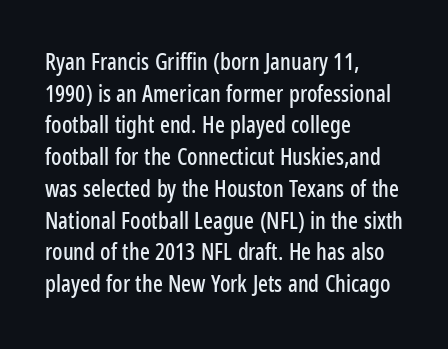
Q: Is the text italic (slanted)? A: No, it is upright.
Q: Is the text underlined? A: No.
Q: How is the paragraph aligned? A: Left-aligned.
Q: Is the spacing between letters normal or unusually wide? A: Normal.
Q: Is the spacing between lines tight, normal or loose? A: Normal.
